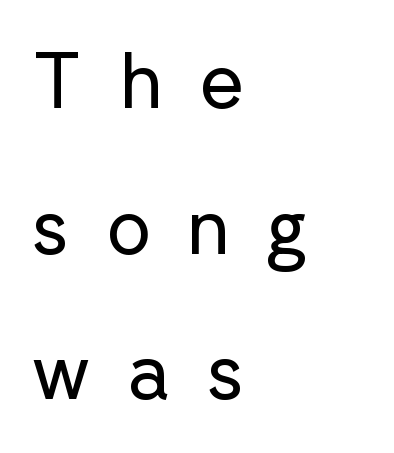
The image shows 77 px regular-weight sans-serif type, upright; set left-aligned, line spacing 1.89x, unusually wide letter spacing (+0.47 em), not underlined; low stroke contrast and a medium x-height.
